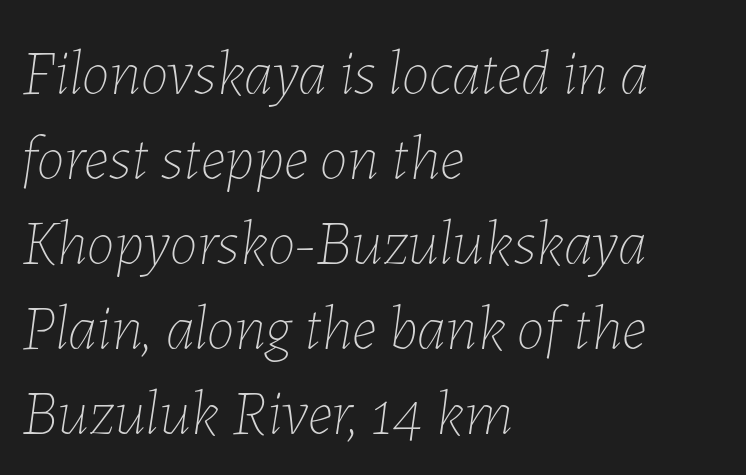
{"italic": "yes", "lean": "right", "slant_degrees": 7, "bold": "no", "weight": "thin", "width": "normal", "stroke_contrast": "low", "x_height": "medium", "monospaced": "no", "underline": "no", "align": "left", "line_spacing": "normal", "line_spacing_ratio": 1.35, "letter_spacing": "normal", "letter_spacing_em": 0.0, "glyph_px": 63}
